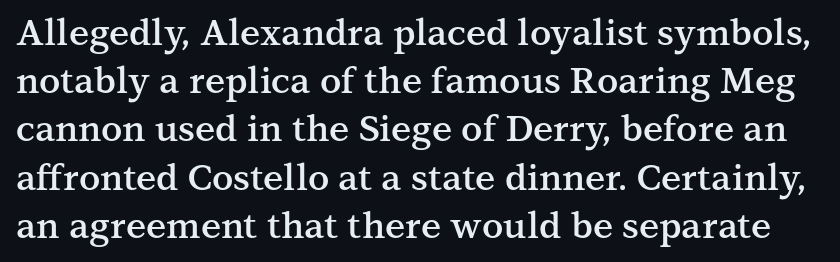
{"serif": "yes", "italic": "no", "bold": "semi", "weight": "semibold", "width": "normal", "stroke_contrast": "medium", "x_height": "medium", "monospaced": "no", "underline": "no", "line_spacing": "normal", "line_spacing_ratio": 1.34, "letter_spacing": "normal", "letter_spacing_em": 0.0, "glyph_px": 36}
